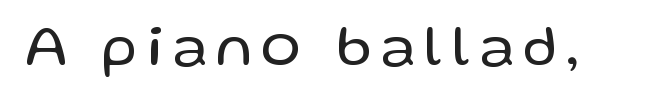
Q: Is the text bold? A: No.
Q: Is the text italic (slanted)? A: No, it is upright.
Q: Is the typeface a serif or a sans-serif typeface? A: Sans-serif.
Q: Is the text underlined? A: No.
Q: Width (condensed, normal, or wide)? A: Normal.
Q: Stroke contrast? A: Low.
Q: x-height? A: Medium.
Q: Monospaced? A: No.
